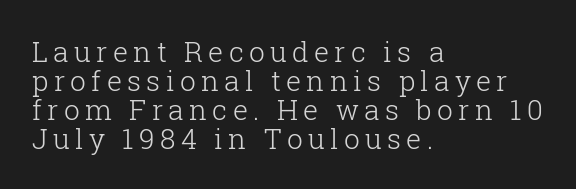
Q: Is the text bold? A: No.
Q: Is the text italic (slanted)? A: No, it is upright.
Q: Is the typeface a serif or a sans-serif typeface? A: Serif.
Q: Is the text underlined? A: No.
Q: How is the paragraph aligned? A: Left-aligned.
Q: Is the spacing between lines tight, normal or loose? A: Tight.
Q: Width (condensed, normal, or wide)? A: Normal.
Q: Stroke contrast? A: Low.
Q: x-height? A: Medium.
Q: Monospaced? A: No.
